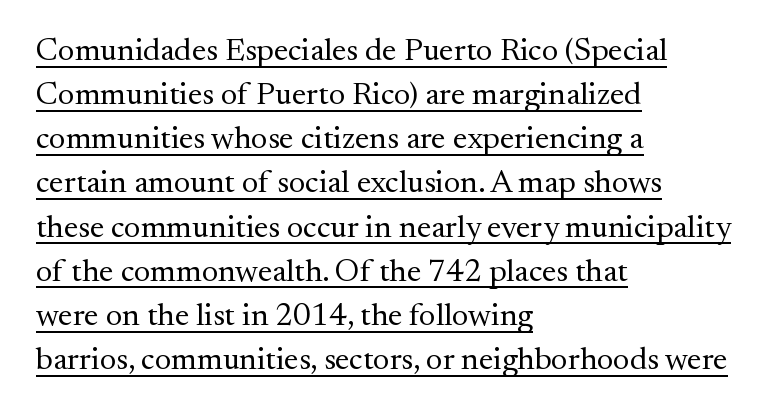
Q: Is the text bold? A: No.
Q: Is the text italic (slanted)? A: No, it is upright.
Q: Is the typeface a serif or a sans-serif typeface? A: Serif.
Q: Is the text underlined? A: Yes.
Q: How is the paragraph aligned? A: Left-aligned.
Q: Is the spacing between letters normal or unusually wide? A: Normal.
Q: Is the spacing between lines tight, normal or loose? A: Normal.
Q: Width (condensed, normal, or wide)? A: Normal.
Q: Stroke contrast? A: Medium.
Q: x-height? A: Small.
Q: Monospaced? A: No.
